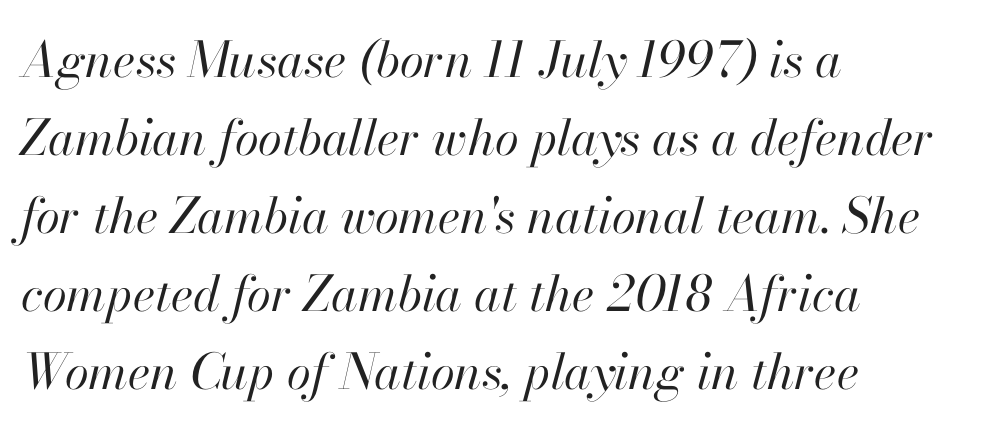
The image shows 49 px regular-weight type, italic (leaning right); set left-aligned, normal line spacing (1.59x), normal letter spacing, not underlined; high stroke contrast and a small x-height.
